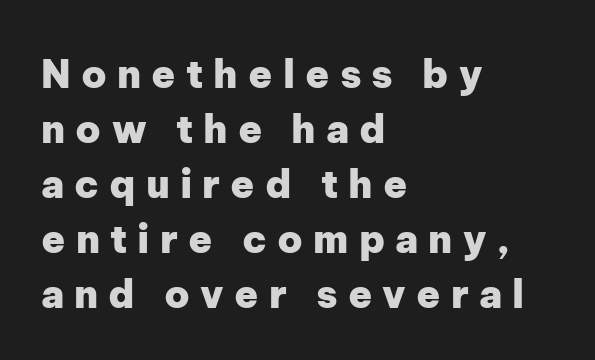
Varying glyph widths throughout — classic text-font behaviour. One-word summary of the alignment: left. Notice how the stems are strictly vertical — no italics here. Inter-character spacing is expanded well beyond the font's built-in metrics. Grotesque or geometric, the face here clearly has no serifs.
